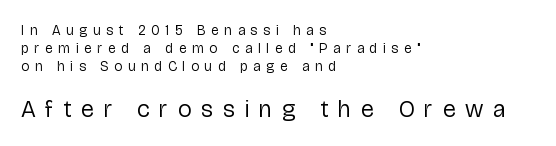
{"italic": "no", "bold": "no", "underline": "no", "align": "left", "line_spacing": "normal", "line_spacing_ratio": 1.29, "letter_spacing": "wide", "letter_spacing_em": 0.41, "larger_block": "second", "size_ratio": 1.71, "glyph_px": 24}
